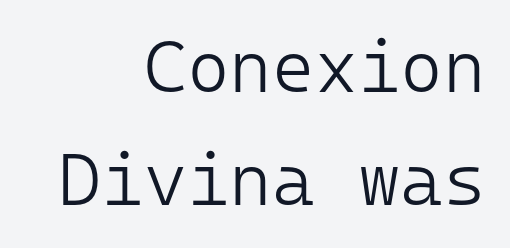
The image shows 73 px light sans-serif type, upright, monospaced; set right-aligned, normal line spacing (1.55x), normal letter spacing, not underlined; low stroke contrast and a medium x-height.
